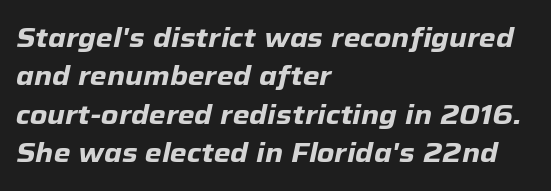
The designer left line spacing at the default. The rendering applies a slant to the glyphs. Strokes here are thick enough to call this a true bold. Is the block centered? No — it sits flush against the left margin.
